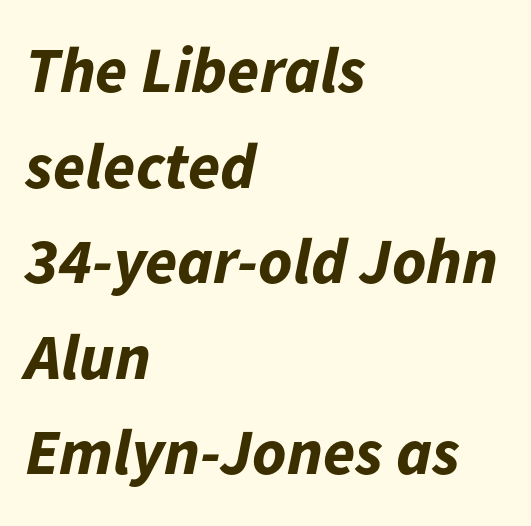
Q: Is the text bold? A: Yes.
Q: Is the text italic (slanted)? A: Yes, it leans right by about 11 degrees.
Q: Is the text underlined? A: No.
Q: How is the paragraph aligned? A: Left-aligned.
Q: Is the spacing between letters normal or unusually wide? A: Normal.
Q: Is the spacing between lines tight, normal or loose? A: Normal.
Q: Width (condensed, normal, or wide)? A: Normal.
Q: Stroke contrast? A: Low.
Q: x-height? A: Medium.
Q: Monospaced? A: No.
